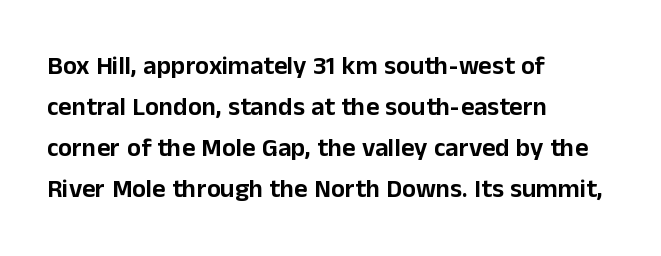
Q: Is the text italic (slanted)? A: No, it is upright.
Q: Is the text underlined? A: No.
Q: How is the paragraph aligned? A: Left-aligned.
Q: Is the spacing between letters normal or unusually wide? A: Normal.
Q: Is the spacing between lines tight, normal or loose? A: Normal.
